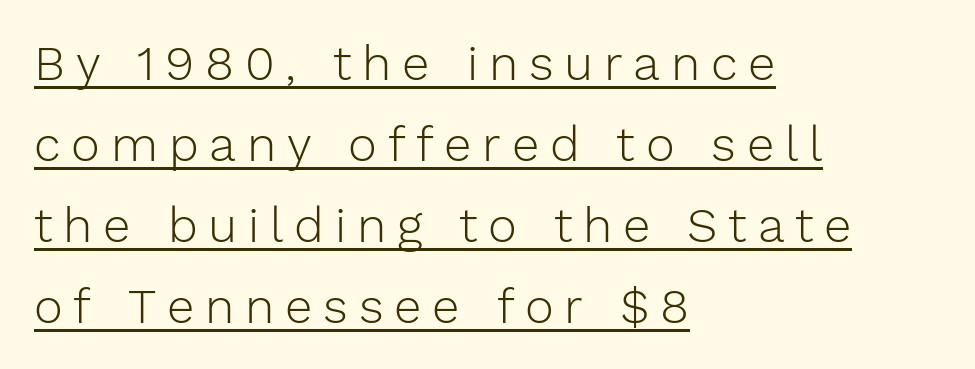
Compared with typical body copy, the letter spacing here is much looser. The type sits square on the baseline with zero lean. The lines sit at an ordinary, default distance from one another. Compared with undecorated copy, this sample adds a rule below the words.
